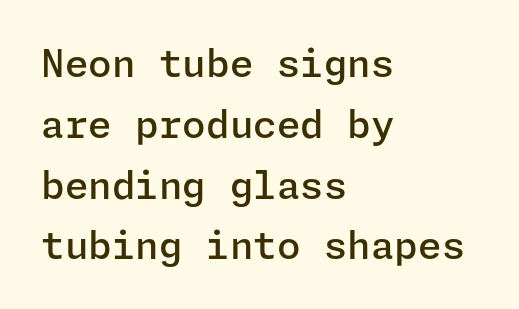
Casual observation: everything's shoved over to the left. The specimen omits any rule beneath the text block's lines. The font is running at a semibold setting, under full bold. The lettering holds an erect, upright posture throughout. Font category for this specimen: sans-serif.
